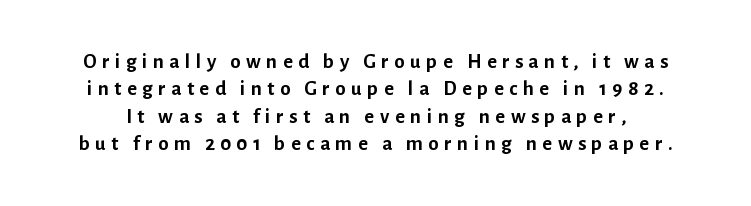
Q: Is the text bold? A: Yes.
Q: Is the text italic (slanted)? A: No, it is upright.
Q: Is the text underlined? A: No.
Q: Is the spacing between letters normal or unusually wide? A: Unusually wide.
Q: Is the spacing between lines tight, normal or loose? A: Normal.
